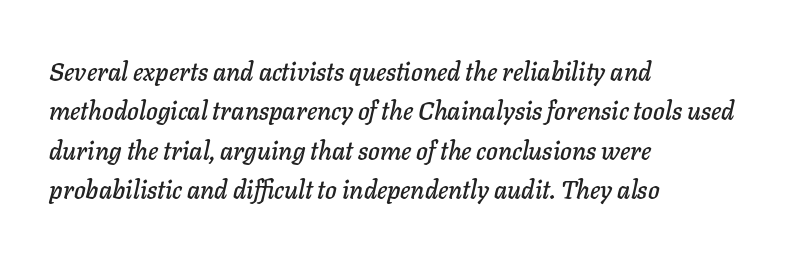
The image shows 25 px text type, italic (leaning right); set left-aligned, normal line spacing (1.58x), normal letter spacing, not underlined.
